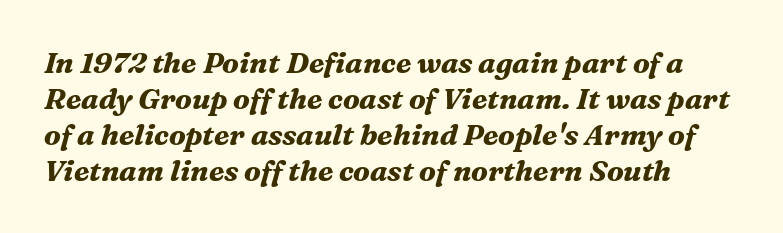
Spacing verdict: proportional, widths tailored to each character. Look at the bottom of the vertical strokes: they flare into serifs here. Set as a true bold cut, around the 700 mark. The rendering keeps characters at their native spacing. Quick note: italic.
